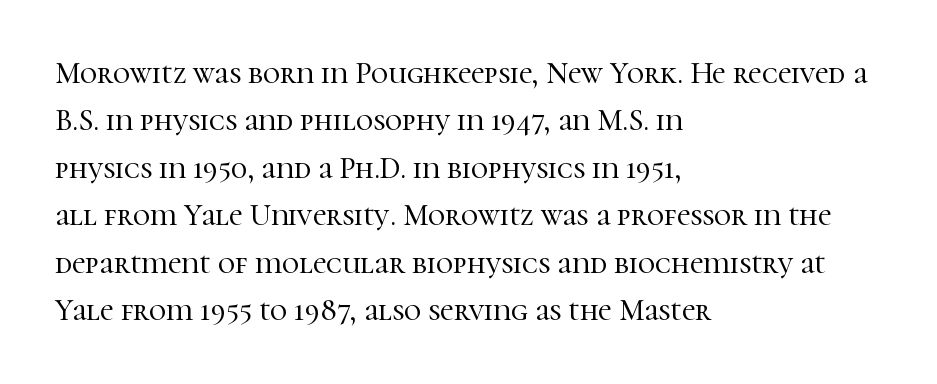
{"serif": "yes", "italic": "no", "width": "normal", "stroke_contrast": "high", "x_height": "medium", "monospaced": "no", "underline": "no", "align": "left", "line_spacing": "normal", "line_spacing_ratio": 1.58, "letter_spacing": "normal", "letter_spacing_em": 0.0, "glyph_px": 30}
